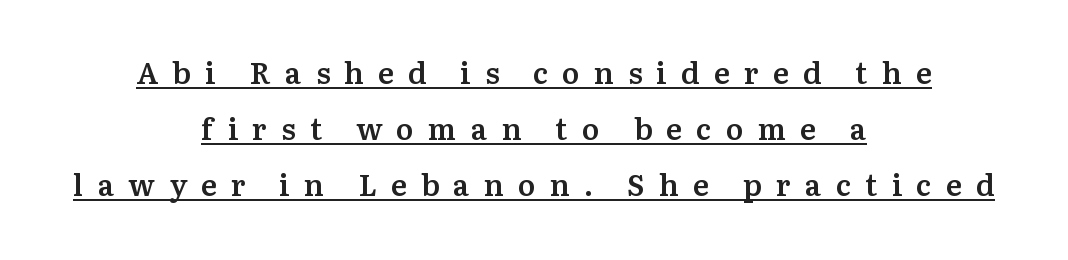
The image shows 30 px semibold serif type, upright; set centered, line spacing 1.87x, unusually wide letter spacing (+0.47 em), underlined; medium stroke contrast and a medium x-height.
